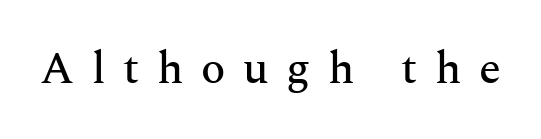
The image shows 45 px serif type, upright; set unusually wide letter spacing (+0.39 em), not underlined; medium stroke contrast and a medium x-height.
